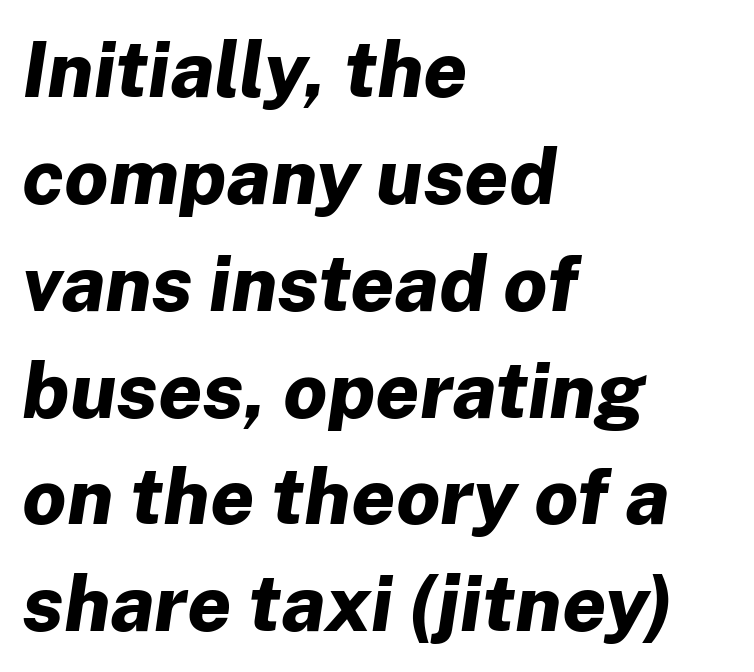
The image shows 78 px bold type, italic (leaning right); set left-aligned, normal line spacing (1.37x), normal letter spacing, not underlined; low stroke contrast and a medium x-height.
